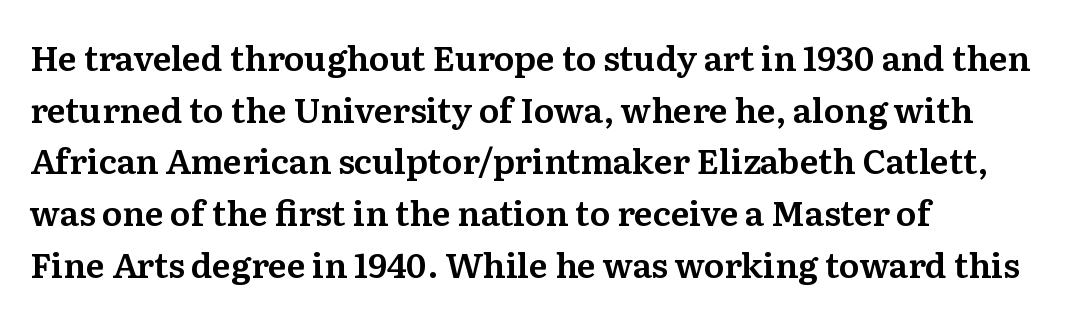
These lines keep a tight, regular rhythm from letter to letter. One-word summary of the alignment: left. The space beneath each line is pristine and unruled. The passage shown stacks its lines at a standard gap. The axis of the letterforms is exactly vertical.
